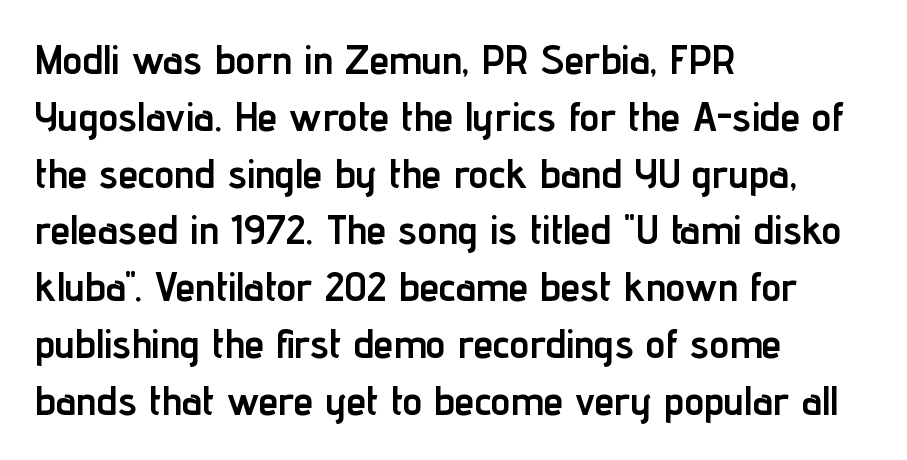
The image shows 40 px semibold, condensed sans-serif type, upright; set left-aligned, normal line spacing (1.42x), normal letter spacing, not underlined; low stroke contrast and a medium x-height.
